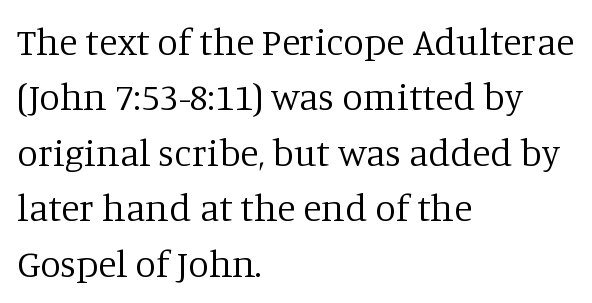
These lines were composed using upright roman letters. The rendering shows small feet on the letterforms — a serif design. Short note: letters normally spaced. How would I describe the line gaps? Plain and ordinary.
